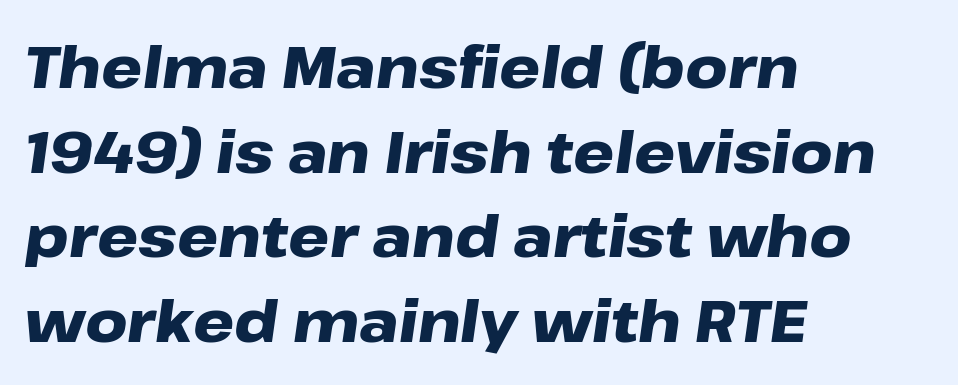
The image shows 58 px heavy, wide type, italic (leaning right); set left-aligned, normal line spacing (1.46x), normal letter spacing, not underlined; low stroke contrast and a medium x-height.
